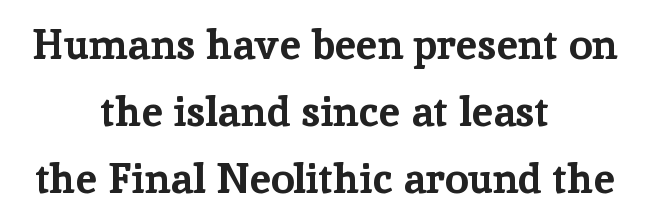
Q: Is the text bold? A: Yes.
Q: Is the text italic (slanted)? A: No, it is upright.
Q: Is the typeface a serif or a sans-serif typeface? A: Serif.
Q: Is the text underlined? A: No.
Q: How is the paragraph aligned? A: Centered.
Q: Is the spacing between letters normal or unusually wide? A: Normal.
Q: Is the spacing between lines tight, normal or loose? A: Normal.
Q: Width (condensed, normal, or wide)? A: Normal.
Q: Stroke contrast? A: Low.
Q: x-height? A: Medium.
Q: Monospaced? A: No.
